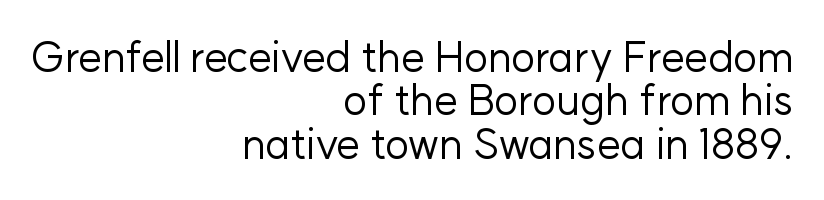
{"serif": "no", "italic": "no", "bold": "no", "weight": "regular", "width": "normal", "stroke_contrast": "low", "x_height": "medium", "monospaced": "no", "underline": "no", "align": "right", "line_spacing": "tight", "line_spacing_ratio": 1.03, "letter_spacing": "normal", "letter_spacing_em": 0.0, "glyph_px": 42}
